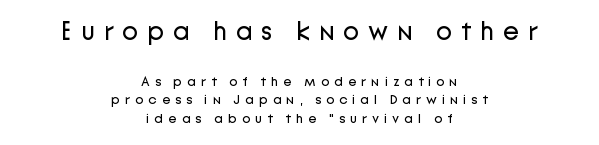
Q: Is the text bold? A: No.
Q: Is the text italic (slanted)? A: No, it is upright.
Q: Is the text underlined? A: No.
Q: How is the paragraph aligned? A: Centered.
Q: Is the spacing between letters normal or unusually wide? A: Unusually wide.
Q: Is the spacing between lines tight, normal or loose? A: Normal.
Q: Which block of text is set in a larger size, the first (top) or the second (bottom)? A: The first (top) one.
